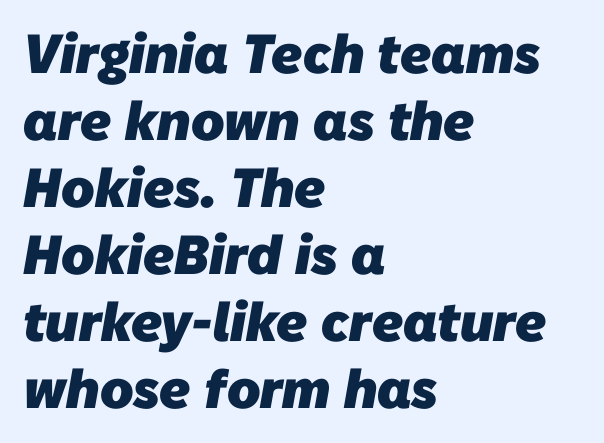
Q: Is the text bold? A: Yes.
Q: Is the typeface a serif or a sans-serif typeface? A: Sans-serif.
Q: Is the text underlined? A: No.
Q: How is the paragraph aligned? A: Left-aligned.
Q: Is the spacing between letters normal or unusually wide? A: Normal.
Q: Width (condensed, normal, or wide)? A: Normal.
Q: Stroke contrast? A: Low.
Q: x-height? A: Medium.
Q: Monospaced? A: No.
